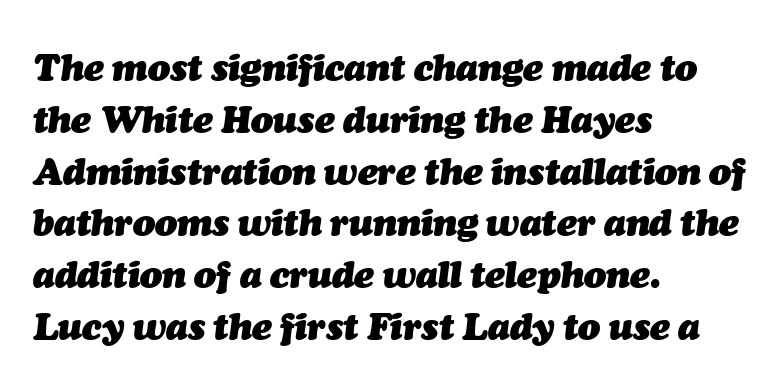
Here the designer chose a conventional face with non-uniform glyph widths. If you drew a ruler down the left edge, every line would touch it. Type without underlining. Look at the stroke-to-counter ratio: heavy, a bold. The whole block is typeset with a tilt. The line texture is even and compact thanks to regular tracking.
